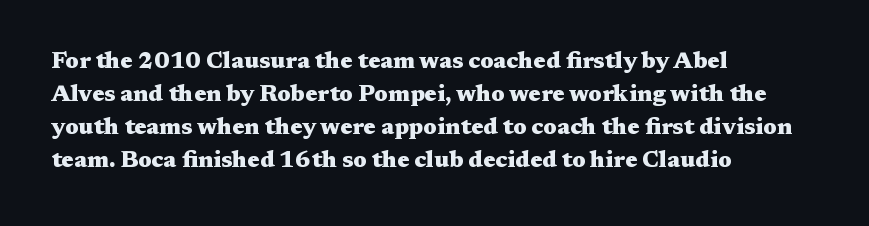
Q: Is the text bold? A: Yes.
Q: Is the text italic (slanted)? A: No, it is upright.
Q: Is the text underlined? A: No.
Q: How is the paragraph aligned? A: Left-aligned.
Q: Is the spacing between letters normal or unusually wide? A: Normal.
Q: Is the spacing between lines tight, normal or loose? A: Normal.
